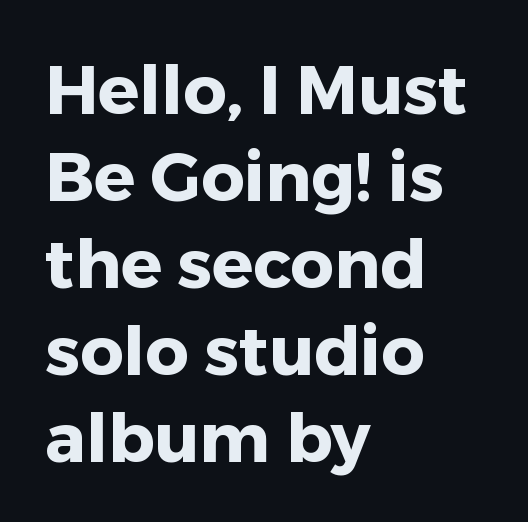
Q: Is the text bold? A: Yes.
Q: Is the text italic (slanted)? A: No, it is upright.
Q: Is the typeface a serif or a sans-serif typeface? A: Sans-serif.
Q: Is the text underlined? A: No.
Q: How is the paragraph aligned? A: Left-aligned.
Q: Is the spacing between letters normal or unusually wide? A: Normal.
Q: Is the spacing between lines tight, normal or loose? A: Normal.
Q: Width (condensed, normal, or wide)? A: Normal.
Q: Stroke contrast? A: Low.
Q: x-height? A: Medium.
Q: Monospaced? A: No.
